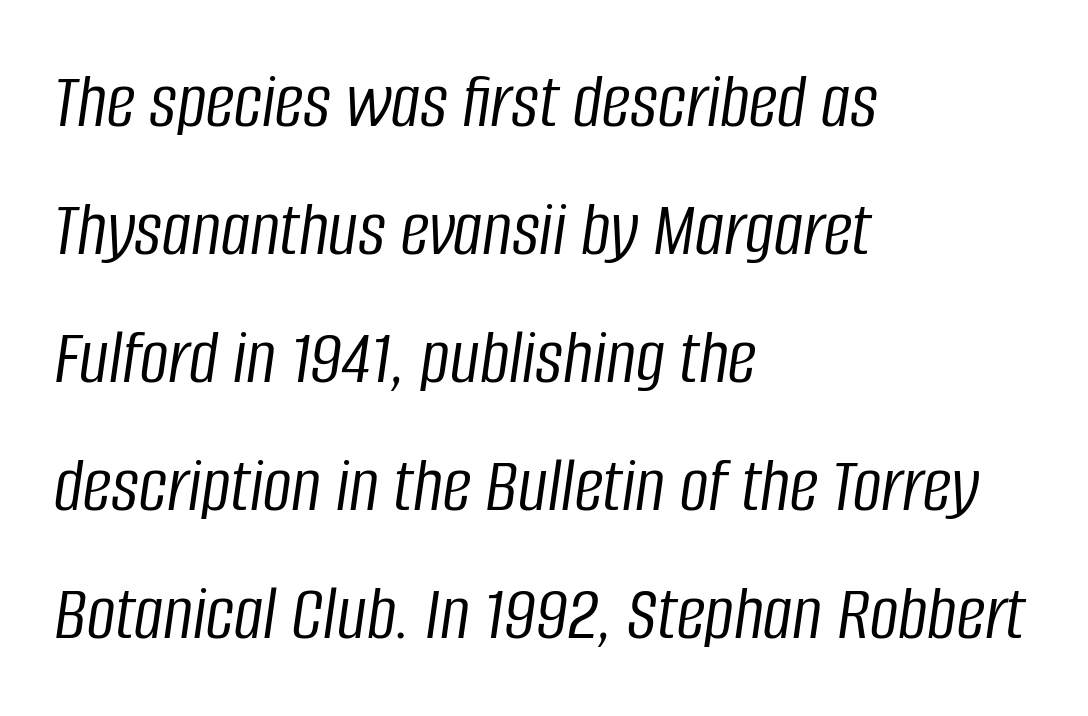
Q: Is the text bold? A: No.
Q: Is the text italic (slanted)? A: Yes, it leans right by about 8 degrees.
Q: Is the text underlined? A: No.
Q: How is the paragraph aligned? A: Left-aligned.
Q: Is the spacing between letters normal or unusually wide? A: Normal.
Q: Is the spacing between lines tight, normal or loose? A: Normal.
Q: Width (condensed, normal, or wide)? A: Condensed.
Q: Stroke contrast? A: Low.
Q: x-height? A: Large.
Q: Monospaced? A: No.
